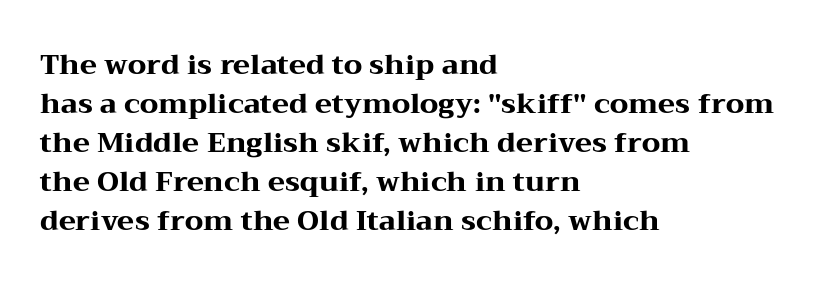
The area under the type is left untouched. Each letter keeps its own natural width here, so spacing adapts to shape. Look at the tracking — it's just the regular setting, nothing added. Each line starts at the same left margin while the right side varies.
